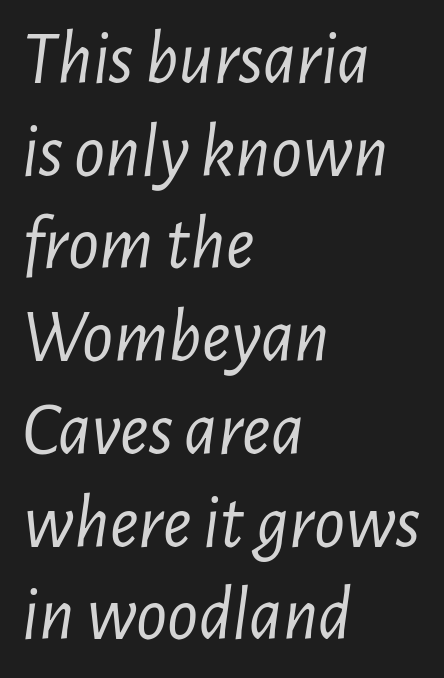
Q: Is the text bold? A: No.
Q: Is the text italic (slanted)? A: Yes, it leans right by about 7 degrees.
Q: Is the text underlined? A: No.
Q: How is the paragraph aligned? A: Left-aligned.
Q: Is the spacing between letters normal or unusually wide? A: Normal.
Q: Width (condensed, normal, or wide)? A: Condensed.
Q: Stroke contrast? A: Low.
Q: x-height? A: Medium.
Q: Monospaced? A: No.
